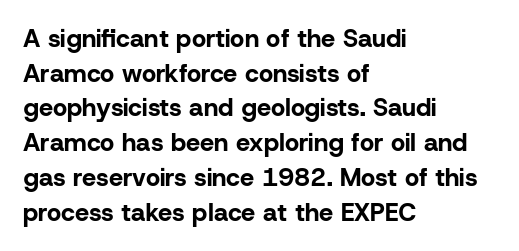
Q: Is the text bold? A: Yes.
Q: Is the text italic (slanted)? A: No, it is upright.
Q: Is the text underlined? A: No.
Q: How is the paragraph aligned? A: Left-aligned.
Q: Is the spacing between letters normal or unusually wide? A: Normal.
Q: Is the spacing between lines tight, normal or loose? A: Normal.
